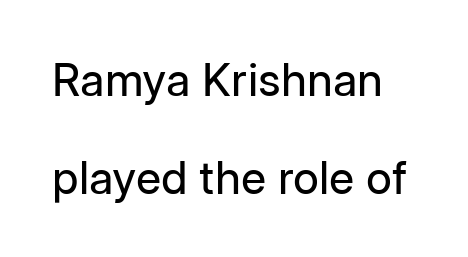
{"serif": "no", "italic": "no", "bold": "no", "weight": "regular", "width": "normal", "stroke_contrast": "low", "x_height": "medium", "monospaced": "no", "underline": "no", "line_spacing": "loose", "line_spacing_ratio": 2.17, "letter_spacing": "normal", "letter_spacing_em": 0.0, "glyph_px": 45}
